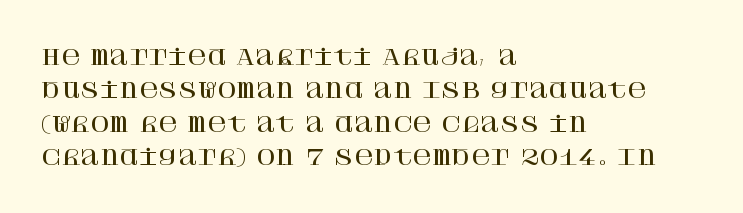
Nobody drew a line under any word here. A student would call this left alignment; a typographer would say flush left, rag right. Rendered with straight, roman letterforms. In terms of leading, this rendering sits right in the middle. Characters follow at the spacing the type designer built in.
